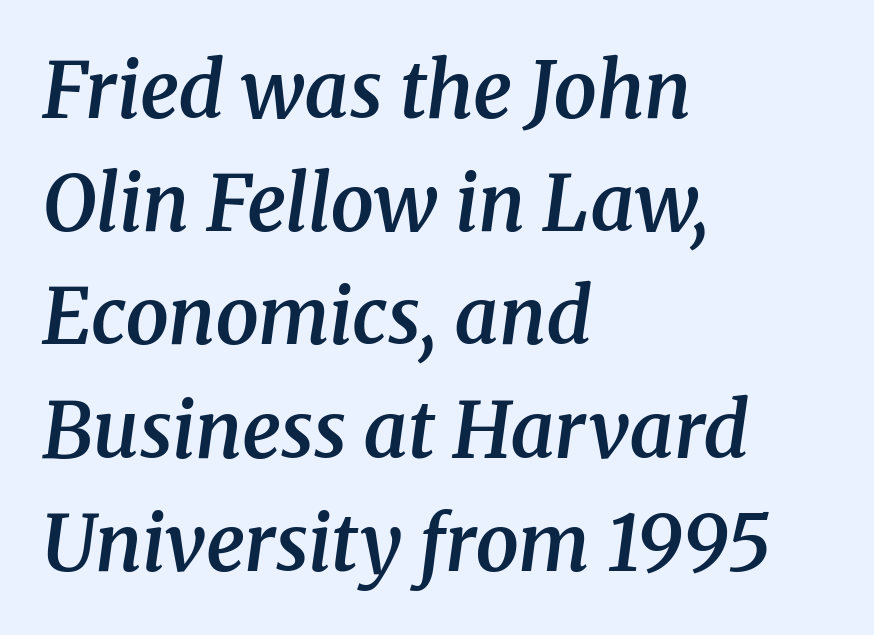
{"serif": "yes", "italic": "yes", "lean": "right", "slant_degrees": 8, "bold": "semi", "weight": "semibold", "width": "normal", "stroke_contrast": "medium", "x_height": "medium", "monospaced": "no", "underline": "no", "align": "left", "line_spacing": "normal", "line_spacing_ratio": 1.47, "letter_spacing": "normal", "letter_spacing_em": 0.0, "glyph_px": 77}
